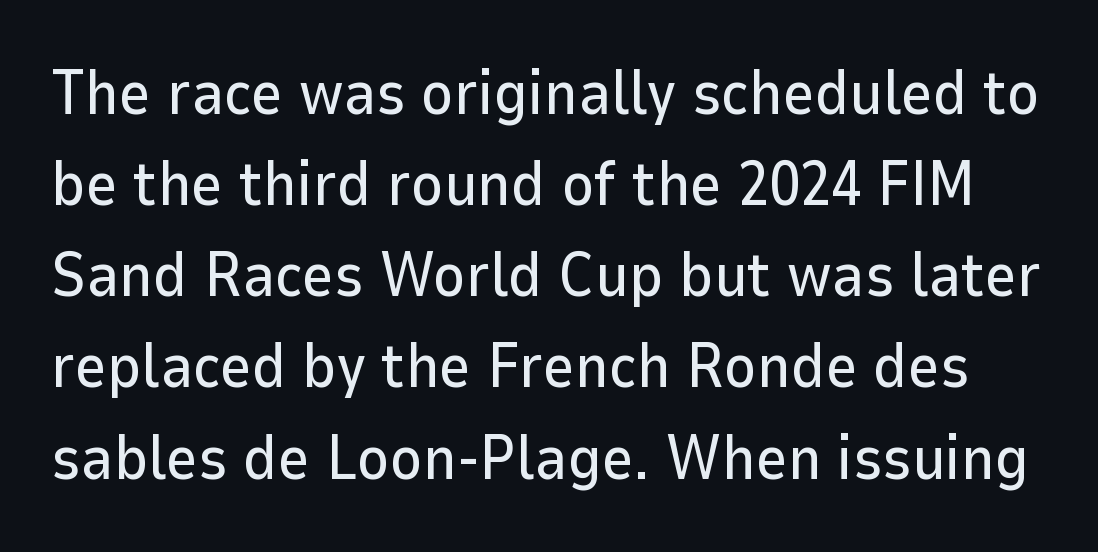
The image shows 62 px sans-serif type, upright; set normal line spacing (1.47x), normal letter spacing, not underlined; low stroke contrast and a medium x-height.
